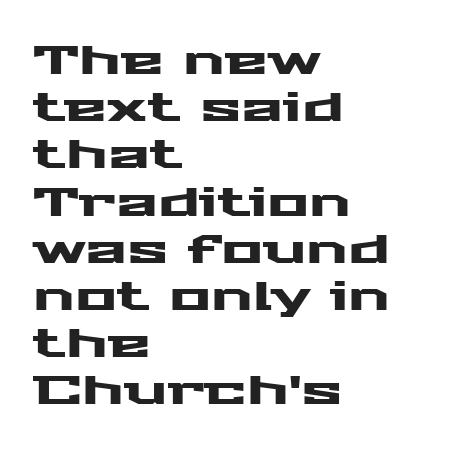
Q: Is the text italic (slanted)? A: No, it is upright.
Q: Is the typeface a serif or a sans-serif typeface? A: Sans-serif.
Q: Is the text underlined? A: No.
Q: How is the paragraph aligned? A: Left-aligned.
Q: Is the spacing between letters normal or unusually wide? A: Normal.
Q: Width (condensed, normal, or wide)? A: Wide.
Q: Stroke contrast? A: Medium.
Q: x-height? A: Medium.
Q: Monospaced? A: No.
